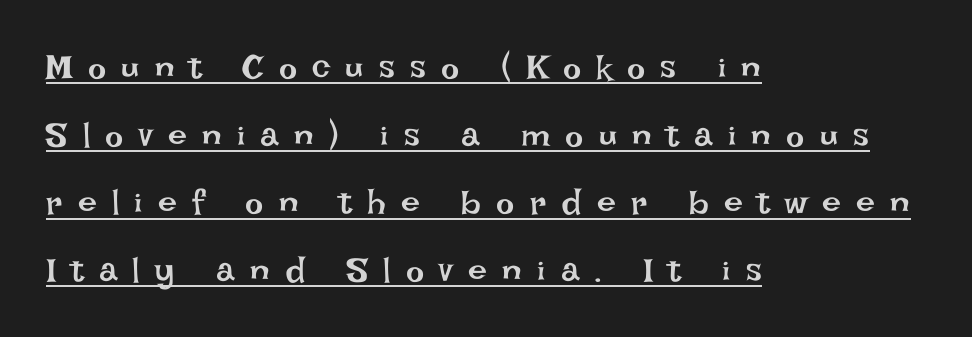
The image shows 34 px regular-weight type, upright; set left-aligned, loose line spacing (1.99x), unusually wide letter spacing (+0.45 em), underlined; low stroke contrast and a large x-height.
